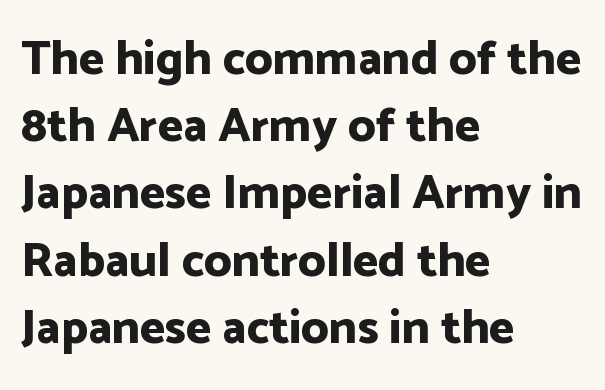
{"serif": "no", "italic": "no", "bold": "yes", "weight": "bold", "width": "normal", "stroke_contrast": "low", "x_height": "medium", "monospaced": "no", "underline": "no", "align": "left", "line_spacing": "normal", "line_spacing_ratio": 1.4, "letter_spacing": "normal", "letter_spacing_em": 0.0, "glyph_px": 48}
